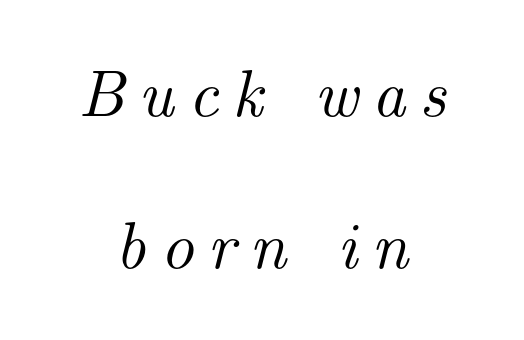
The image shows 66 px serif type, italic (leaning right); set centered, loose line spacing (2.31x), unusually wide letter spacing (+0.21 em), not underlined; medium stroke contrast and a small x-height.
